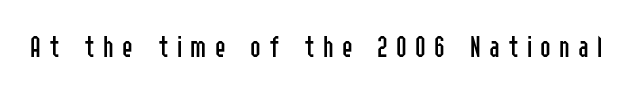
The image shows 32 px regular-weight, condensed sans-serif type, upright; set unusually wide letter spacing (+0.26 em), not underlined; low stroke contrast and a medium x-height.
